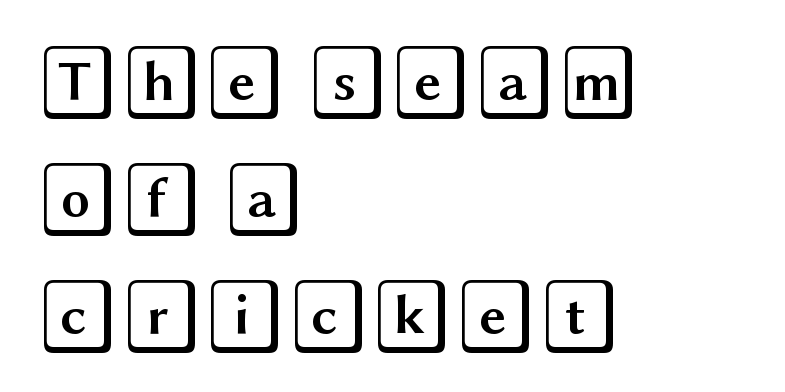
The image shows 76 px wide type, upright; set left-aligned, normal line spacing (1.54x), normal letter spacing, not underlined; a large x-height.
